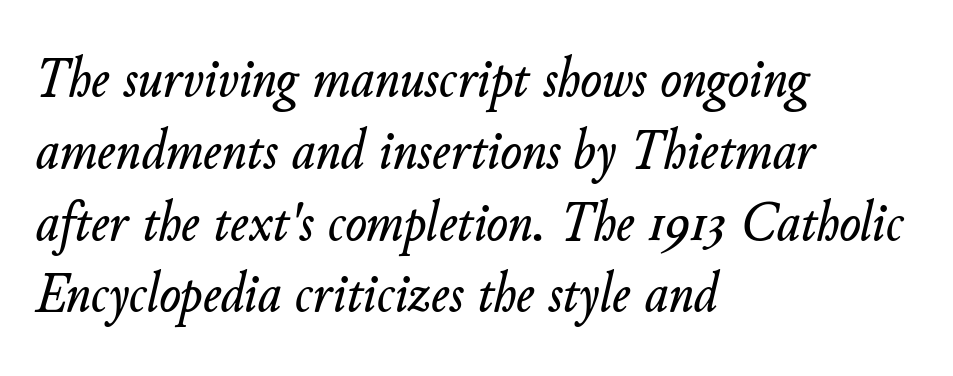
The image shows 57 px text type, italic (leaning right); set left-aligned, normal line spacing (1.26x), normal letter spacing, not underlined; low stroke contrast and a small x-height.
